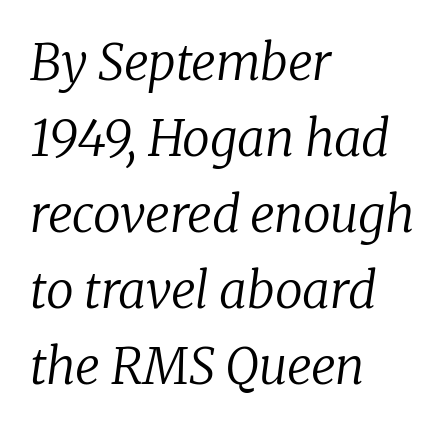
Q: Is the text bold? A: No.
Q: Is the text italic (slanted)? A: Yes, it leans right by about 8 degrees.
Q: Is the typeface a serif or a sans-serif typeface? A: Serif.
Q: Is the text underlined? A: No.
Q: How is the paragraph aligned? A: Left-aligned.
Q: Is the spacing between letters normal or unusually wide? A: Normal.
Q: Is the spacing between lines tight, normal or loose? A: Normal.
Q: Width (condensed, normal, or wide)? A: Normal.
Q: Stroke contrast? A: Low.
Q: x-height? A: Medium.
Q: Monospaced? A: No.
